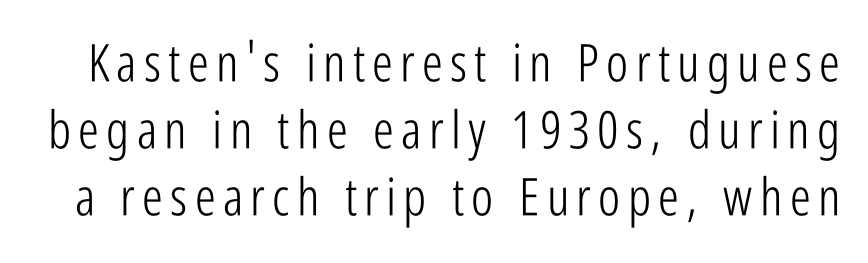
Q: Is the text bold? A: No.
Q: Is the text italic (slanted)? A: No, it is upright.
Q: Is the typeface a serif or a sans-serif typeface? A: Sans-serif.
Q: Is the text underlined? A: No.
Q: Is the spacing between lines tight, normal or loose? A: Normal.
Q: Width (condensed, normal, or wide)? A: Condensed.
Q: Stroke contrast? A: Low.
Q: x-height? A: Medium.
Q: Monospaced? A: No.
